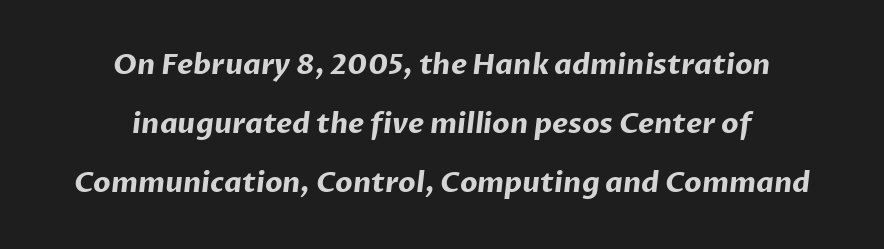
{"serif": "no", "bold": "yes", "weight": "bold", "width": "normal", "stroke_contrast": "low", "x_height": "medium", "monospaced": "no", "underline": "no", "align": "center", "line_spacing": "loose", "line_spacing_ratio": 2.1, "letter_spacing": "normal", "letter_spacing_em": 0.0, "glyph_px": 28}
